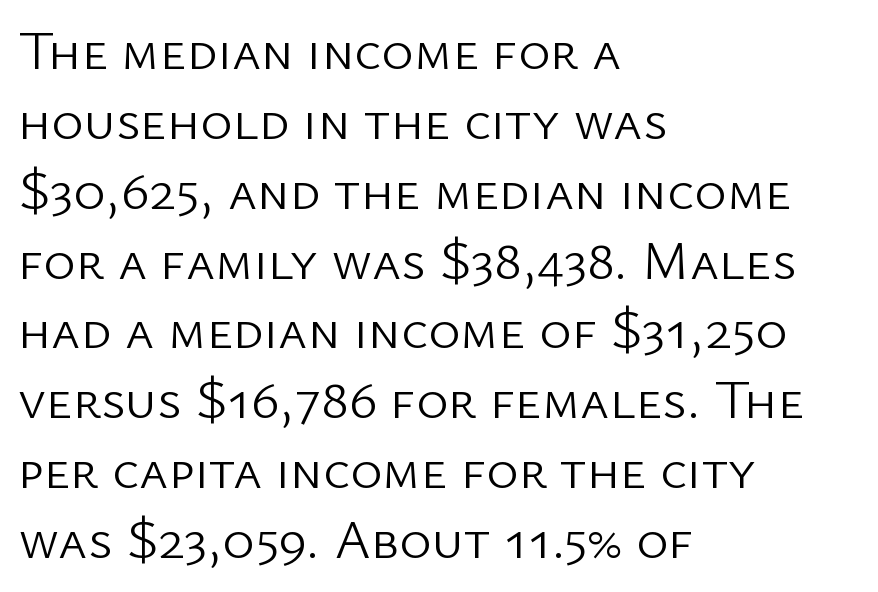
The image shows 55 px light sans-serif type, upright; set left-aligned, normal line spacing (1.27x), normal letter spacing, not underlined; low stroke contrast and a medium x-height.
